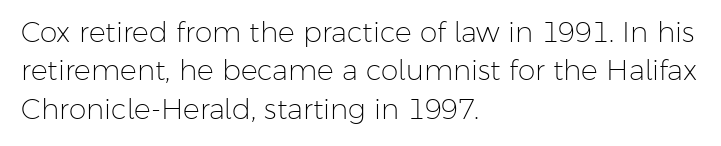
The image shows 28 px light sans-serif type, upright; set left-aligned, normal line spacing (1.37x), normal letter spacing, not underlined; low stroke contrast and a medium x-height.
